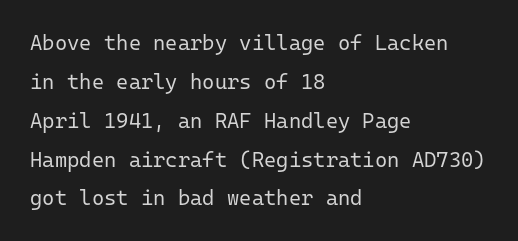
The image shows 21 px text type, upright; set left-aligned, line spacing 1.85x, normal letter spacing, not underlined.
